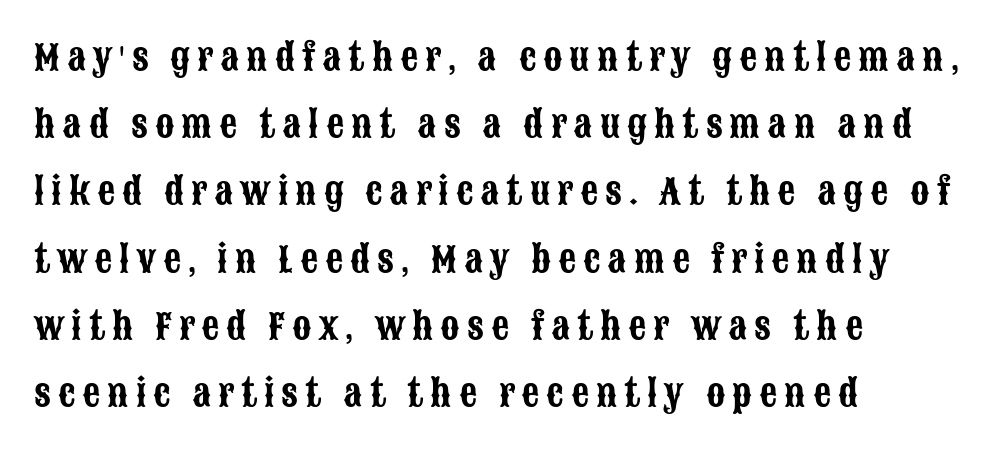
{"serif": "no", "italic": "no", "width": "condensed", "stroke_contrast": "low", "x_height": "large", "monospaced": "no", "underline": "no", "align": "left", "line_spacing": "loose", "line_spacing_ratio": 1.92, "letter_spacing": "wide", "letter_spacing_em": 0.2, "glyph_px": 35}
